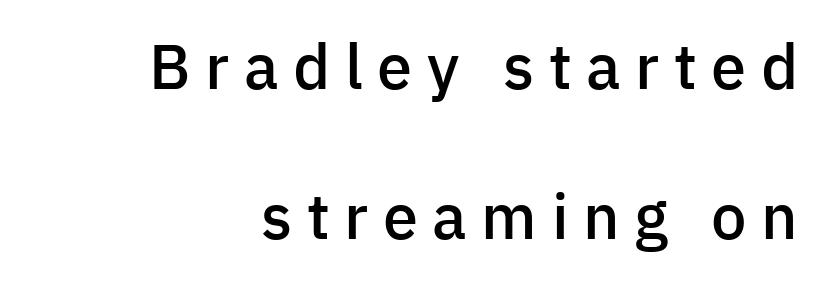
Any mark beneath the type? The region is blank. Posture: straight, roman, zero tilt. The glyphs in this specimen are sans serif. Character widths vary here, with narrow letters taking less room than wide ones.
